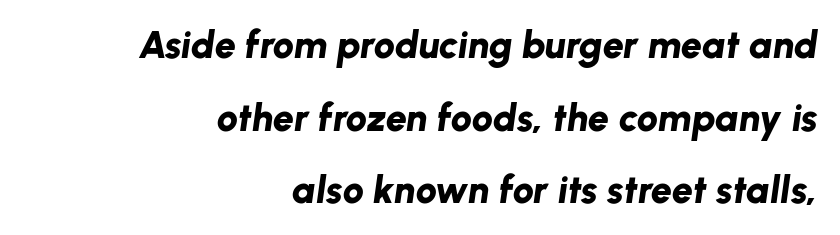
Q: Is the text bold? A: Yes.
Q: Is the text italic (slanted)? A: Yes, it leans right by about 8 degrees.
Q: Is the text underlined? A: No.
Q: How is the paragraph aligned? A: Right-aligned.
Q: Is the spacing between letters normal or unusually wide? A: Normal.
Q: Is the spacing between lines tight, normal or loose? A: Loose.
Q: Width (condensed, normal, or wide)? A: Normal.
Q: Stroke contrast? A: Low.
Q: x-height? A: Medium.
Q: Monospaced? A: No.
